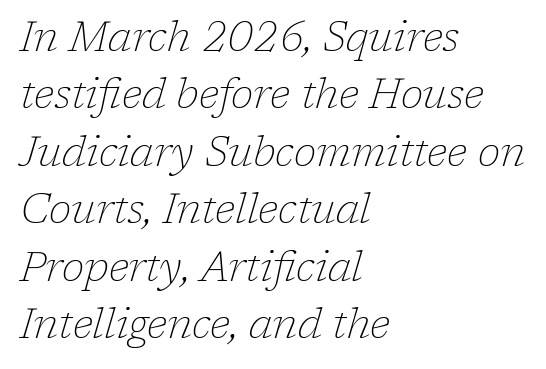
Notice how descenders clear the ascenders below comfortably — that's standard leading. The area under the type is left untouched. Weight: not bold — regular or lighter. A typesetter would call this proportional, since set widths differ per character. Inter-character spacing is left at the font's built-in metrics. Look at the bottom of the vertical strokes: they flare into serifs here.
